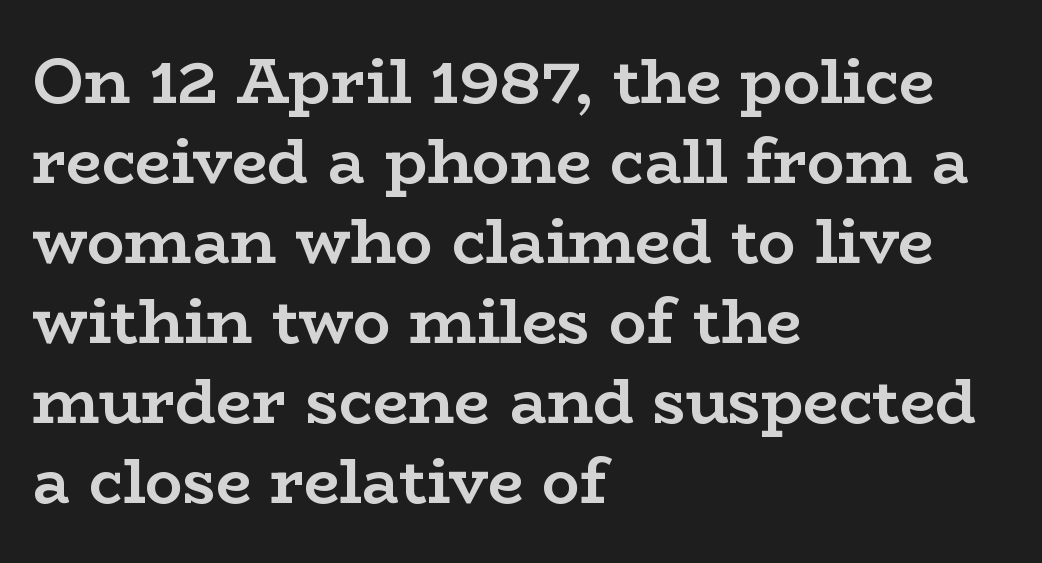
Q: Is the text bold? A: Yes.
Q: Is the text italic (slanted)? A: No, it is upright.
Q: Is the typeface a serif or a sans-serif typeface? A: Serif.
Q: Is the text underlined? A: No.
Q: How is the paragraph aligned? A: Left-aligned.
Q: Is the spacing between letters normal or unusually wide? A: Normal.
Q: Is the spacing between lines tight, normal or loose? A: Normal.
Q: Width (condensed, normal, or wide)? A: Wide.
Q: Stroke contrast? A: Low.
Q: x-height? A: Medium.
Q: Monospaced? A: No.
